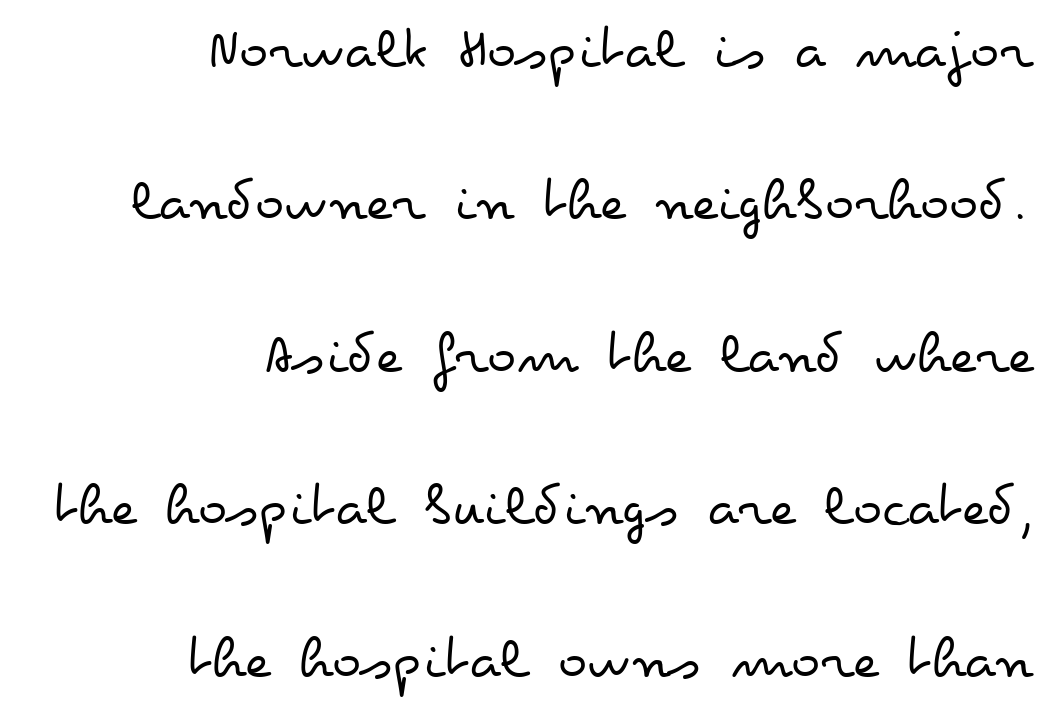
The image shows 61 px regular-weight, wide type, upright; set right-aligned, loose line spacing (2.5x), normal letter spacing, not underlined; low stroke contrast and a small x-height.
